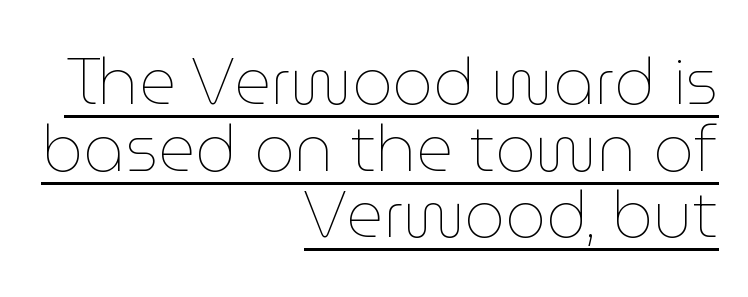
Q: Is the text bold? A: No.
Q: Is the text italic (slanted)? A: No, it is upright.
Q: Is the text underlined? A: Yes.
Q: How is the paragraph aligned? A: Right-aligned.
Q: Is the spacing between letters normal or unusually wide? A: Normal.
Q: Is the spacing between lines tight, normal or loose? A: Tight.
Q: Width (condensed, normal, or wide)? A: Normal.
Q: Stroke contrast? A: Low.
Q: x-height? A: Medium.
Q: Monospaced? A: No.
